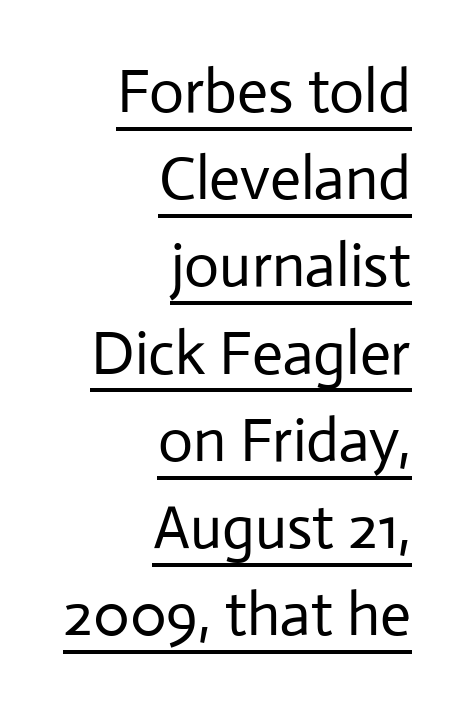
These lines are rendered in a variable-pitch font. Each new line begins a customary step beneath the previous one. The passage shown is typeset with a sans-serif family. A baseline rule has been typeset under these characters. In terms of letterspacing, this is plain default setting.
